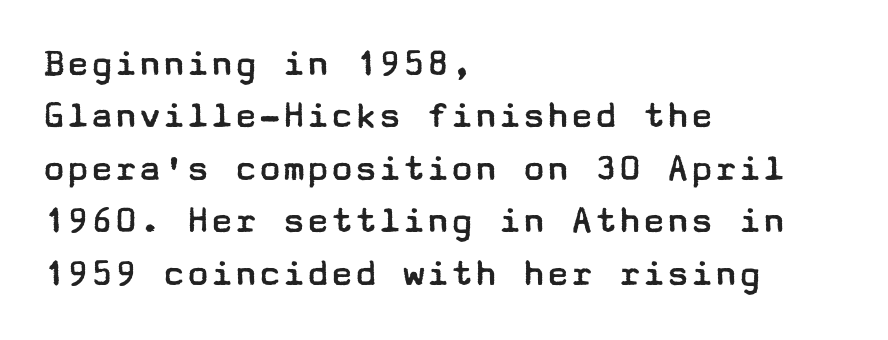
Horizontal alignment here is leftward, the default for most running prose. Nobody touched the tracking dial on this one. This is not heavy type; no bold has been used. Has an underline been added? It has not.
